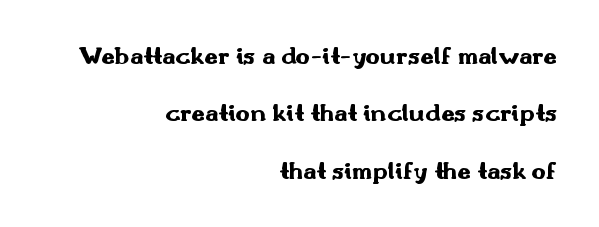
Q: Is the text bold? A: Yes.
Q: Is the text italic (slanted)? A: No, it is upright.
Q: Is the text underlined? A: No.
Q: How is the paragraph aligned? A: Right-aligned.
Q: Is the spacing between letters normal or unusually wide? A: Normal.
Q: Is the spacing between lines tight, normal or loose? A: Loose.
